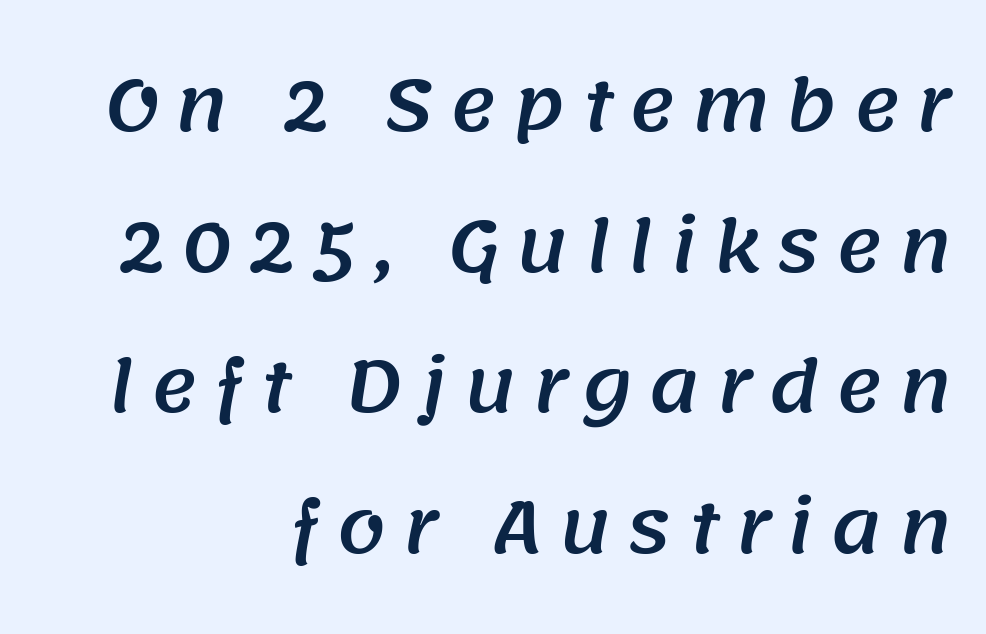
Does the leading feel generous? Absolutely, it's lavish. The letterforms stand isolated, each surrounded by extra space. The glyphs are unaccompanied by any horizontal stroke below them. Which margin do the lines hug? The right one — the left edge is uneven. The text was rendered using a sans face with plain stroke endings. The letters advance in unequal steps, a hallmark of proportional type.
